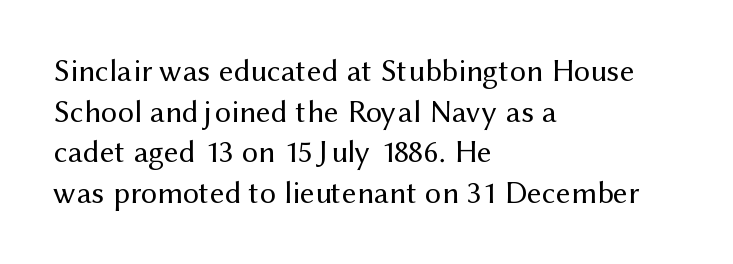
The setting favours the left margin, as ordinary paragraphs usually do. A normal amount of white space separates one row of letters from the next. Style check: upright. These lines keep a tight, regular rhythm from letter to letter. Here the designer chose a conventional face with non-uniform glyph widths.
